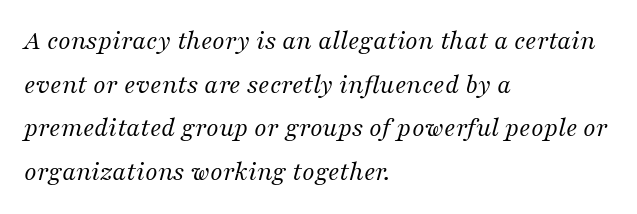
{"serif": "yes", "italic": "yes", "lean": "right", "slant_degrees": 16, "bold": "no", "weight": "regular", "width": "normal", "stroke_contrast": "medium", "x_height": "medium", "monospaced": "no", "underline": "no", "align": "left", "line_spacing": "normal", "line_spacing_ratio": 1.56, "letter_spacing": "normal", "letter_spacing_em": 0.0, "glyph_px": 28}
